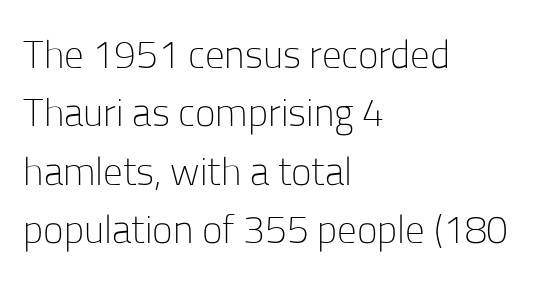
{"serif": "no", "italic": "no", "bold": "no", "weight": "light", "width": "normal", "stroke_contrast": "low", "x_height": "medium", "monospaced": "no", "underline": "no", "align": "left", "line_spacing": "normal", "line_spacing_ratio": 1.5, "letter_spacing": "normal", "letter_spacing_em": 0.0, "glyph_px": 39}
